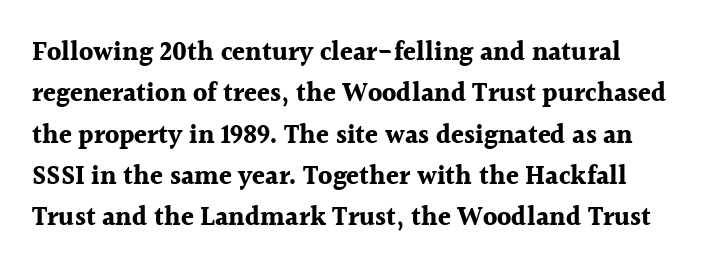
{"italic": "no", "bold": "yes", "underline": "no", "line_spacing": "normal", "line_spacing_ratio": 1.59, "letter_spacing": "normal", "letter_spacing_em": 0.0, "glyph_px": 26}
